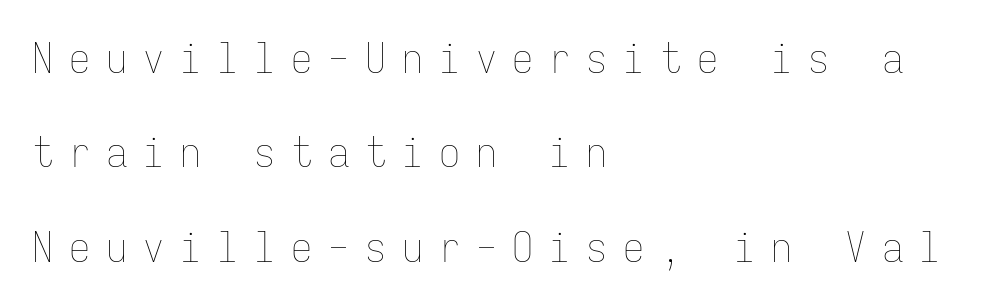
Q: Is the text bold? A: No.
Q: Is the text italic (slanted)? A: No, it is upright.
Q: Is the text underlined? A: No.
Q: How is the paragraph aligned? A: Left-aligned.
Q: Is the spacing between letters normal or unusually wide? A: Unusually wide.
Q: Is the spacing between lines tight, normal or loose? A: Loose.
Q: Width (condensed, normal, or wide)? A: Condensed.
Q: Stroke contrast? A: Low.
Q: x-height? A: Medium.
Q: Monospaced? A: Yes.
